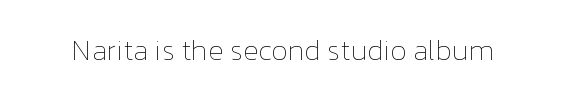
{"italic": "no", "bold": "no", "weight": "thin", "width": "normal", "stroke_contrast": "low", "x_height": "medium", "monospaced": "no", "underline": "no", "letter_spacing": "normal", "letter_spacing_em": 0.0, "glyph_px": 29}
